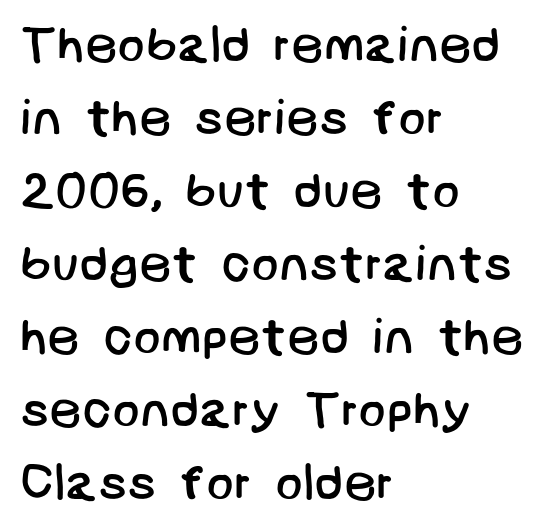
A bare baseline throughout the passage. The vertical gap from one line to the next is medium. I'd call this a sans setting — the letters go barefoot. The characters are drawn with everyday or finer stroke widths.
